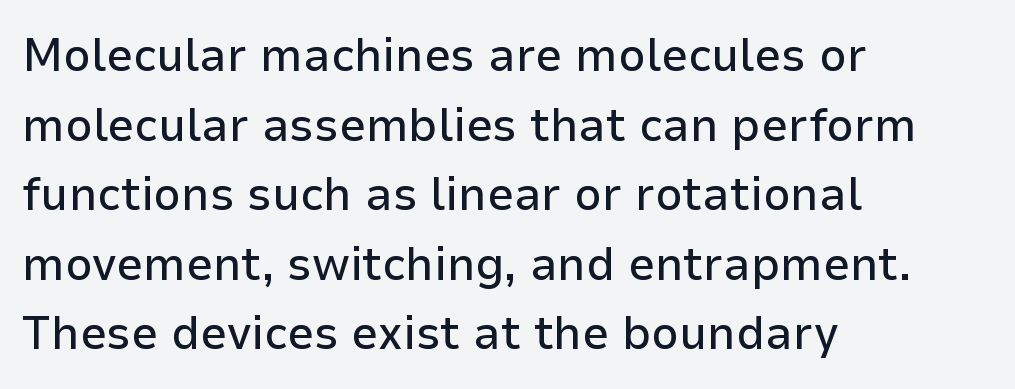
The image shows 48 px sans-serif type, upright; set left-aligned, normal line spacing (1.45x), normal letter spacing, not underlined; low stroke contrast and a medium x-height.
